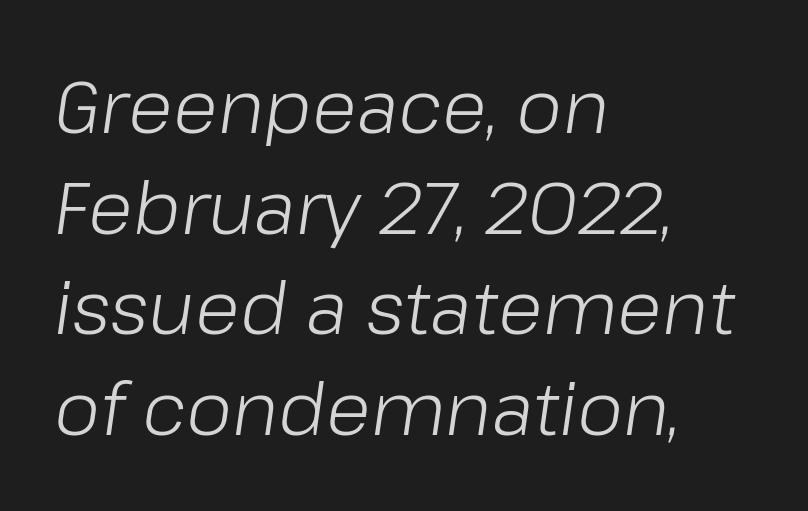
Q: Is the text bold? A: No.
Q: Is the text italic (slanted)? A: Yes, it leans right by about 8 degrees.
Q: Is the text underlined? A: No.
Q: How is the paragraph aligned? A: Left-aligned.
Q: Is the spacing between letters normal or unusually wide? A: Normal.
Q: Is the spacing between lines tight, normal or loose? A: Normal.
Q: Width (condensed, normal, or wide)? A: Normal.
Q: Stroke contrast? A: Low.
Q: x-height? A: Medium.
Q: Monospaced? A: No.
